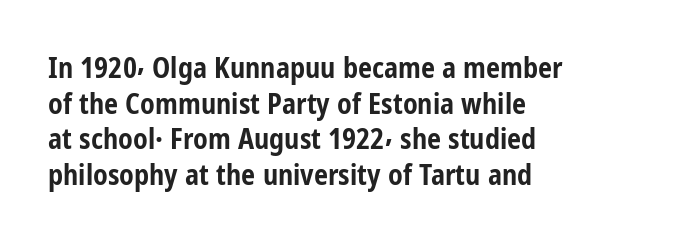
Rendered with straight, roman letterforms. A typesetter would label this face a sans. Thick stems and heavy bowls — unmistakably bold. The line-height multiplier appears to be the usual default.
